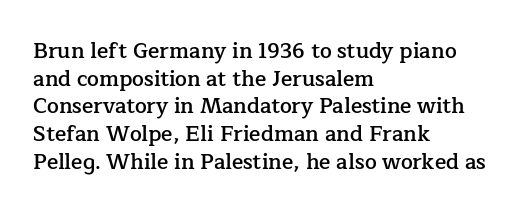
These words are printed semibold, heavier than regular yet not bold. Does the lettering tilt? It doesn't — this is upright. The area under the type is left untouched. Alignment: flush left.
